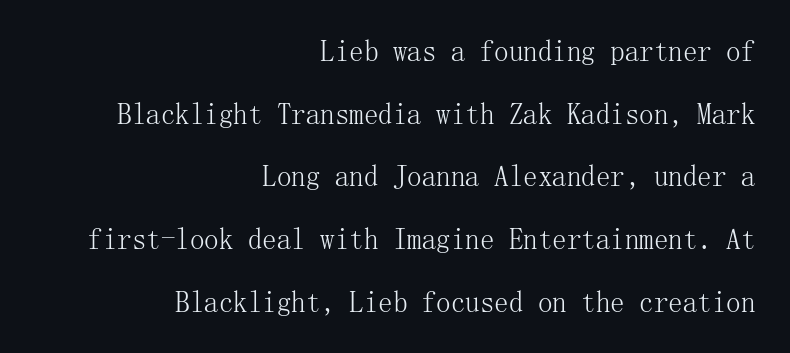
Q: Is the text bold? A: No.
Q: Is the text italic (slanted)? A: No, it is upright.
Q: Is the typeface a serif or a sans-serif typeface? A: Serif.
Q: Is the text underlined? A: No.
Q: How is the paragraph aligned? A: Right-aligned.
Q: Is the spacing between letters normal or unusually wide? A: Normal.
Q: Is the spacing between lines tight, normal or loose? A: Loose.
Q: Width (condensed, normal, or wide)? A: Normal.
Q: Stroke contrast? A: Medium.
Q: x-height? A: Medium.
